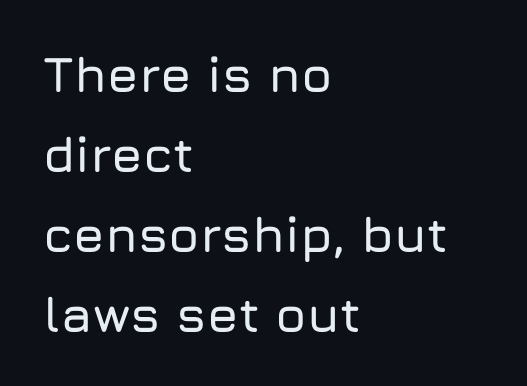
The image shows 50 px sans-serif type, upright; set left-aligned, normal line spacing (1.6x), normal letter spacing, not underlined; low stroke contrast and a medium x-height.
